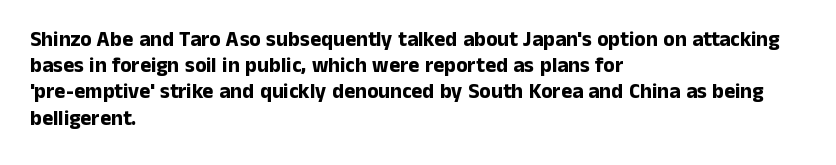
Does the weight exceed regular? Yes, all the way to bold. A typesetter would mark this as roman, not italic. The glyphs are unaccompanied by any horizontal stroke below them. Interline gaps are of average width in this sample. The horizontal fit of the characters is conventional and even.
